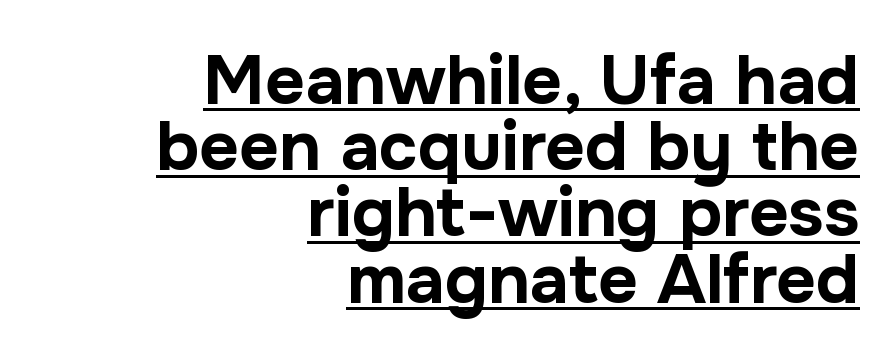
Students, note that the glyphs here touch the page at normal intervals. Typographically, this falls in the sans-serif category. If you measured baseline to baseline, you'd find a short distance. A typesetter would call this proportional, since set widths differ per character. Every word sits above its own underline.
